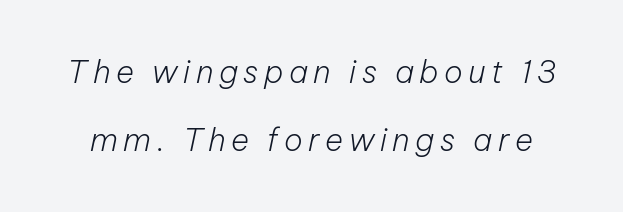
The rendering uses natural spacing where letterforms have individual widths. Leading: increased. The axis of the letterforms is tilted away from vertical. Heft: none added — not bold. Letters rest on an invisible, unmarked baseline.
